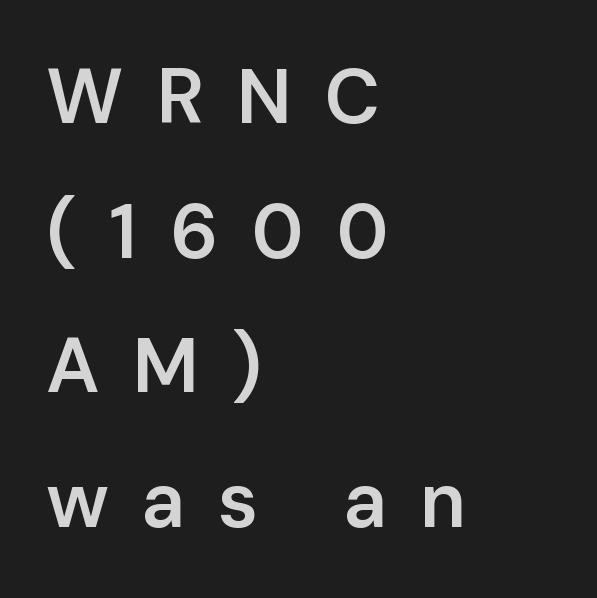
Q: Is the text bold? A: Semi-bold.
Q: Is the text italic (slanted)? A: No, it is upright.
Q: Is the typeface a serif or a sans-serif typeface? A: Sans-serif.
Q: Is the text underlined? A: No.
Q: How is the paragraph aligned? A: Left-aligned.
Q: Is the spacing between letters normal or unusually wide? A: Unusually wide.
Q: Width (condensed, normal, or wide)? A: Normal.
Q: Stroke contrast? A: Low.
Q: x-height? A: Medium.
Q: Monospaced? A: No.
